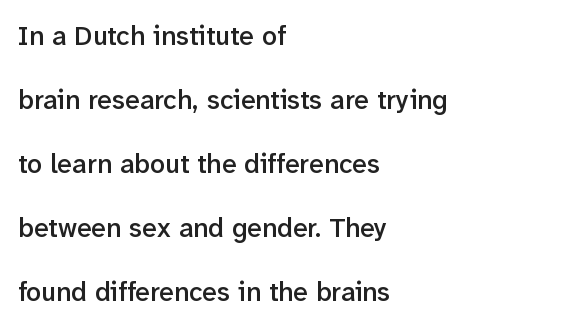
A student would call this left alignment; a typographer would say flush left, rag right. Words appear dense and cohesive because spacing is normal. The letters are semibold — heavier than regular but short of a full bold. The specimen reads as upright at a glance. Beneath every word, the page is bare. Summary of vertical rhythm: relaxed, with wide interline spacing.
